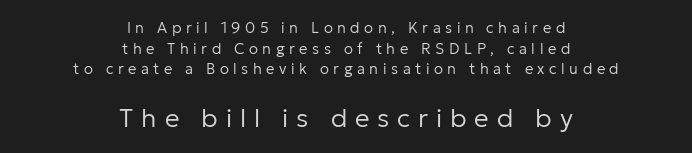
If you squint, the bottom block still reads clearly — it's the larger of the two. The block of text has a typical density, with ordinary space between rows. One-word summary of the alignment: center. The font is comparable to plain body text, perhaps lighter.
